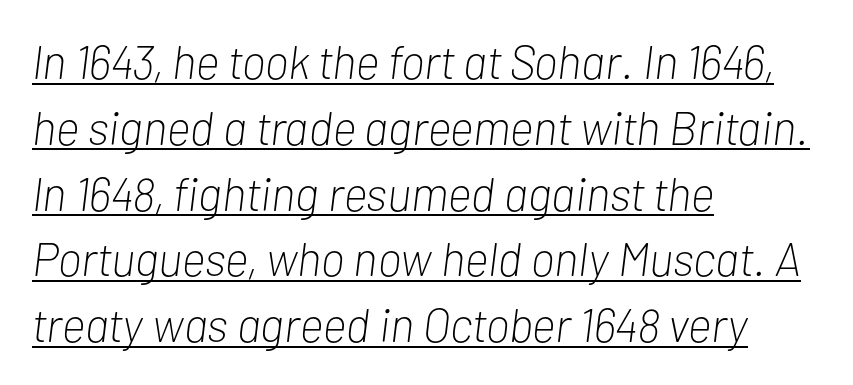
{"italic": "yes", "lean": "right", "slant_degrees": 7, "bold": "no", "weight": "light", "width": "condensed", "stroke_contrast": "low", "x_height": "medium", "monospaced": "no", "underline": "yes", "align": "left", "line_spacing": "normal", "line_spacing_ratio": 1.4, "letter_spacing": "normal", "letter_spacing_em": 0.0, "glyph_px": 47}
